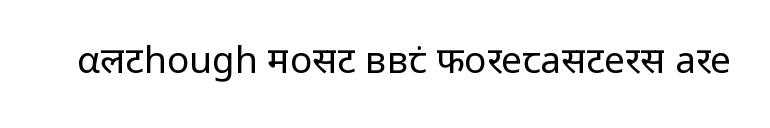
Weight: not bold — regular or lighter. Here the designer chose a conventional face with non-uniform glyph widths. The passage shown is typeset with a sans-serif family. The glyphs are unaccompanied by any horizontal stroke below them. The typography opts for an upright posture over an oblique one. Honestly, the letter spacing is just normal — you wouldn't notice it.
